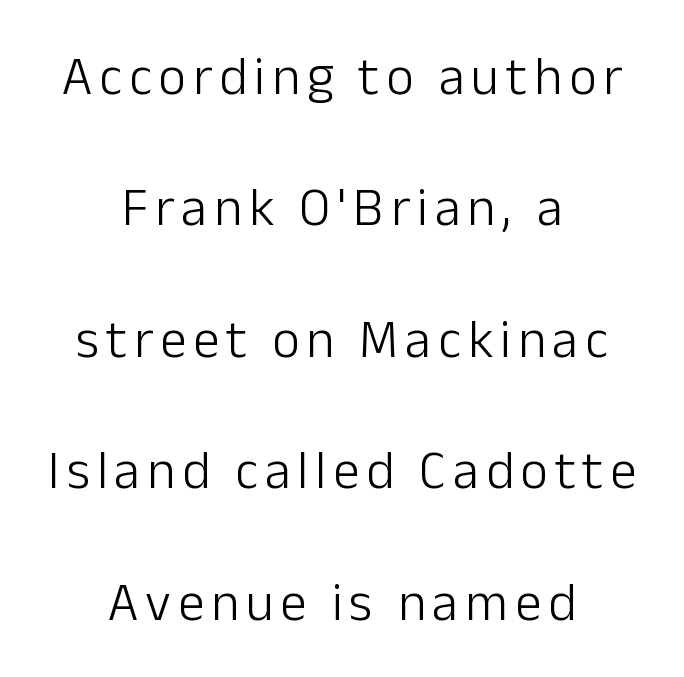
{"serif": "no", "italic": "no", "bold": "no", "weight": "light", "width": "normal", "stroke_contrast": "low", "x_height": "medium", "monospaced": "no", "underline": "no", "align": "center", "line_spacing": "loose", "line_spacing_ratio": 2.48, "glyph_px": 53}
